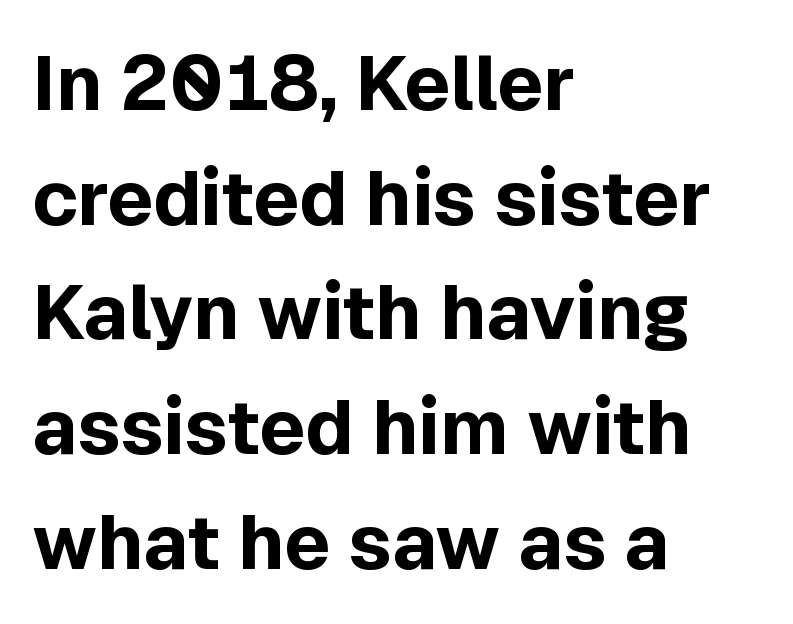
The image shows 77 px bold sans-serif type, upright; set left-aligned, normal line spacing (1.49x), normal letter spacing, not underlined; a medium x-height.
